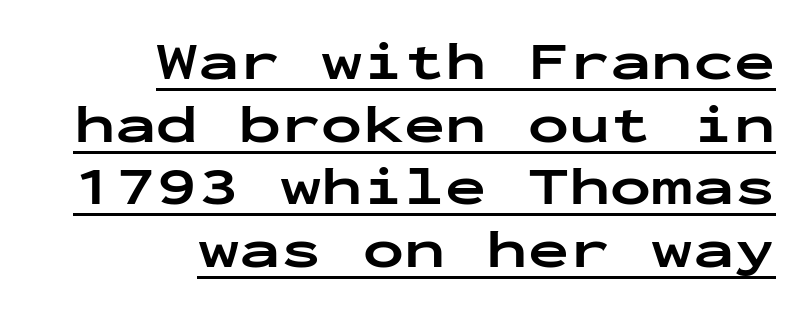
The image shows 55 px bold, wide sans-serif type, upright, monospaced; set right-aligned, tight line spacing (1.14x), normal letter spacing, underlined; low stroke contrast and a medium x-height.
